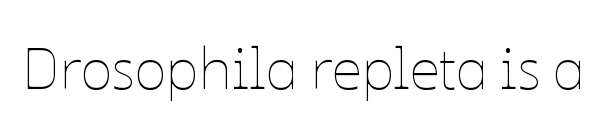
Q: Is the text bold? A: No.
Q: Is the text italic (slanted)? A: No, it is upright.
Q: Is the text underlined? A: No.
Q: Is the spacing between letters normal or unusually wide? A: Normal.
Q: Width (condensed, normal, or wide)? A: Normal.
Q: Stroke contrast? A: Low.
Q: x-height? A: Medium.
Q: Monospaced? A: No.
